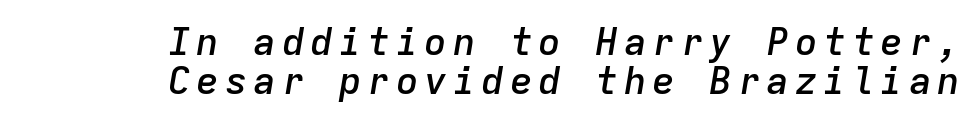
Italic: yes, the glyphs are oblique. The compositor pushed each line to the right boundary. The string is rendered with underlining switched off. Leading: reduced. Each letter, wide or thin by design, is forced into the same width here.
